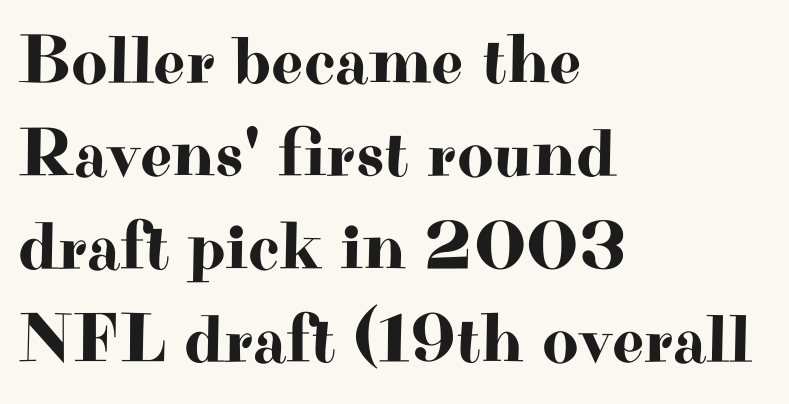
{"serif": "yes", "italic": "no", "width": "wide", "stroke_contrast": "high", "x_height": "small", "monospaced": "no", "underline": "no", "align": "left", "line_spacing": "normal", "line_spacing_ratio": 1.33, "letter_spacing": "normal", "letter_spacing_em": 0.0, "glyph_px": 70}
